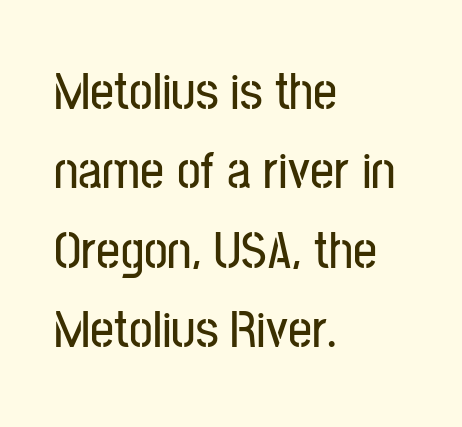
The image shows 53 px condensed sans-serif type, upright; set left-aligned, normal line spacing (1.5x), normal letter spacing, not underlined; low stroke contrast and a medium x-height.
